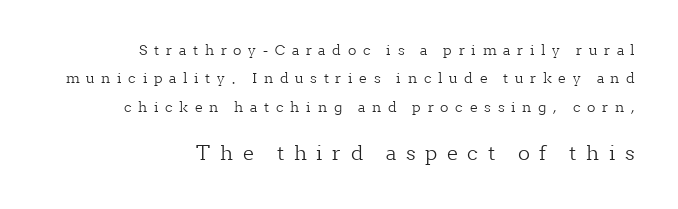
Q: Is the text bold? A: No.
Q: Is the text italic (slanted)? A: No, it is upright.
Q: Is the text underlined? A: No.
Q: How is the paragraph aligned? A: Right-aligned.
Q: Is the spacing between letters normal or unusually wide? A: Unusually wide.
Q: Is the spacing between lines tight, normal or loose? A: Loose.
Q: Which block of text is set in a larger size, the first (top) or the second (bottom)? A: The second (bottom) one.
